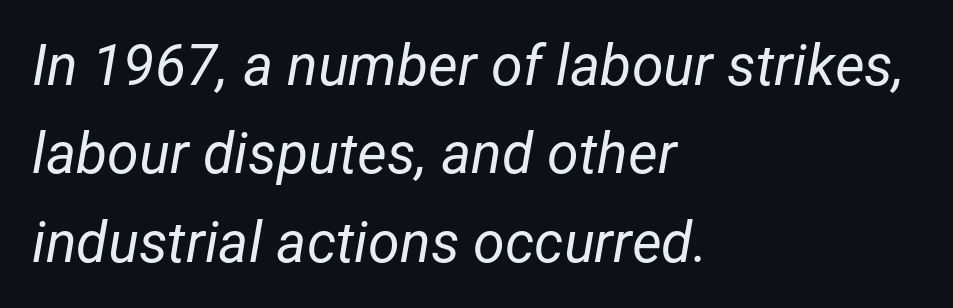
{"italic": "yes", "lean": "right", "slant_degrees": 12, "bold": "no", "weight": "regular", "width": "normal", "stroke_contrast": "low", "x_height": "medium", "monospaced": "no", "underline": "no", "align": "left", "line_spacing": "normal", "line_spacing_ratio": 1.55, "letter_spacing": "normal", "letter_spacing_em": 0.0, "glyph_px": 57}
